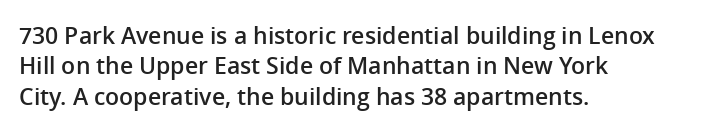
The image shows 23 px text type, upright; set left-aligned, normal line spacing (1.32x), normal letter spacing, not underlined.
